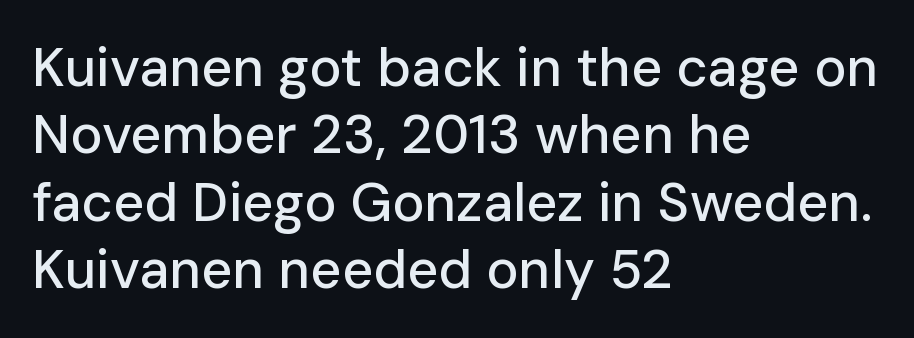
Q: Is the text italic (slanted)? A: No, it is upright.
Q: Is the typeface a serif or a sans-serif typeface? A: Sans-serif.
Q: Is the text underlined? A: No.
Q: How is the paragraph aligned? A: Left-aligned.
Q: Is the spacing between letters normal or unusually wide? A: Normal.
Q: Is the spacing between lines tight, normal or loose? A: Normal.
Q: Width (condensed, normal, or wide)? A: Normal.
Q: Stroke contrast? A: Low.
Q: x-height? A: Medium.
Q: Monospaced? A: No.
